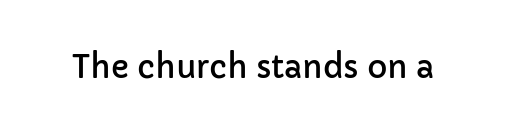
Italic? Not at all — the glyphs are vertical. Descender tails drop into unmarked territory. The glyphs in this specimen are sans serif. Spacing between characters is what you'd get straight out of the box.
